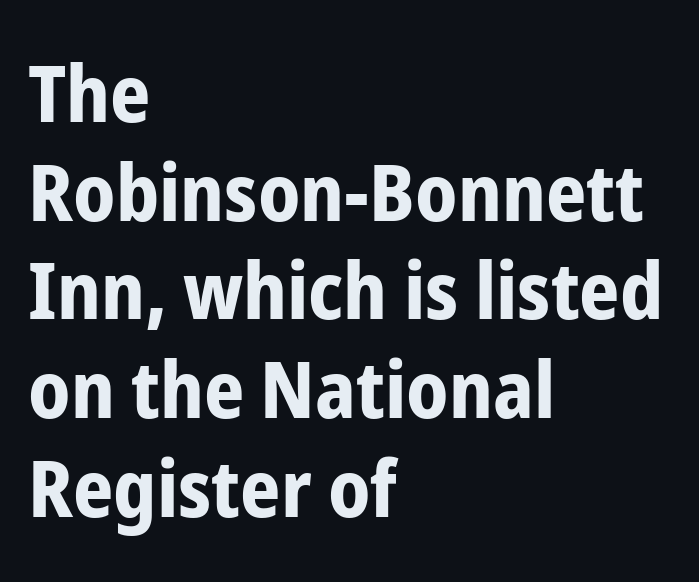
{"serif": "no", "italic": "no", "bold": "yes", "weight": "bold", "width": "condensed", "stroke_contrast": "low", "x_height": "medium", "monospaced": "no", "underline": "no", "align": "left", "line_spacing": "normal", "line_spacing_ratio": 1.25, "letter_spacing": "normal", "letter_spacing_em": 0.0, "glyph_px": 79}
